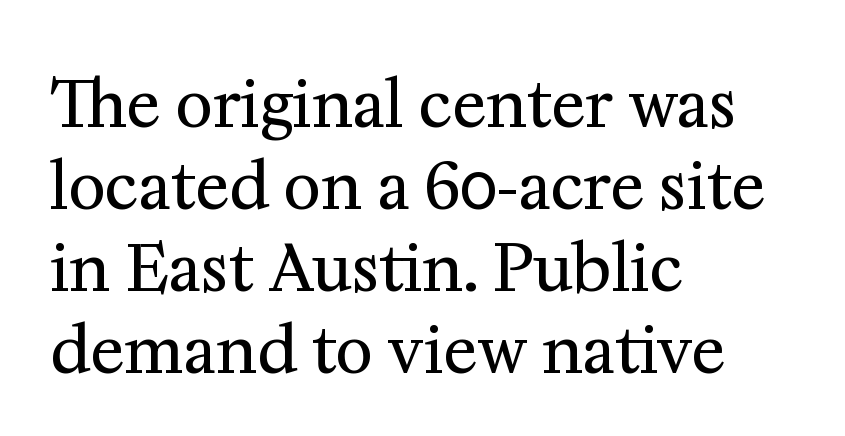
{"serif": "yes", "italic": "no", "bold": "no", "weight": "regular", "width": "normal", "stroke_contrast": "medium", "x_height": "medium", "monospaced": "no", "underline": "no", "align": "left", "line_spacing": "normal", "line_spacing_ratio": 1.28, "letter_spacing": "normal", "letter_spacing_em": 0.0, "glyph_px": 64}
